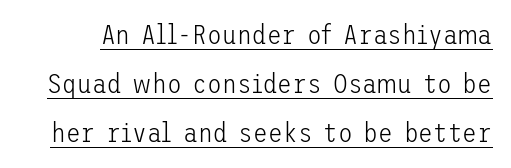
The axis of the letterforms is exactly vertical. Underline: present. The letterforms sit at book weight or below. Each word holds together tightly as a unit, with standard inter-letter gaps.
